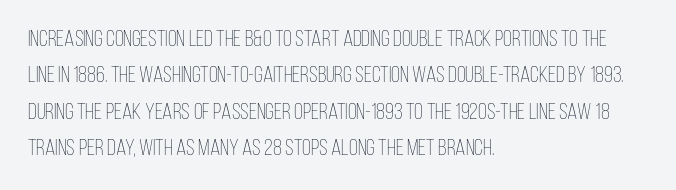
Q: Is the text bold? A: No.
Q: Is the text italic (slanted)? A: No, it is upright.
Q: Is the text underlined? A: No.
Q: How is the paragraph aligned? A: Left-aligned.
Q: Is the spacing between letters normal or unusually wide? A: Normal.
Q: Is the spacing between lines tight, normal or loose? A: Normal.
